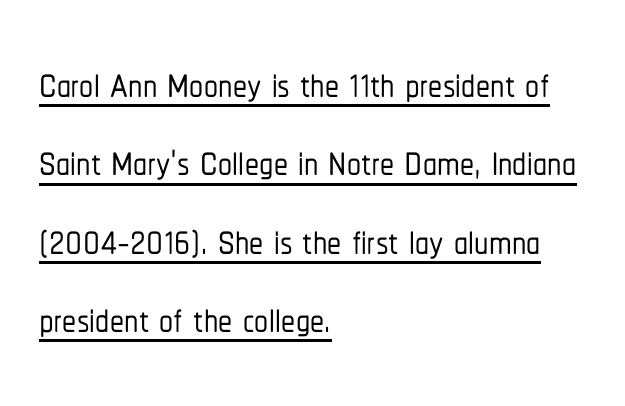
{"serif": "no", "italic": "no", "width": "condensed", "stroke_contrast": "low", "x_height": "medium", "monospaced": "no", "underline": "yes", "align": "left", "line_spacing": "normal", "line_spacing_ratio": 1.4, "letter_spacing": "normal", "letter_spacing_em": 0.0, "glyph_px": 56}
